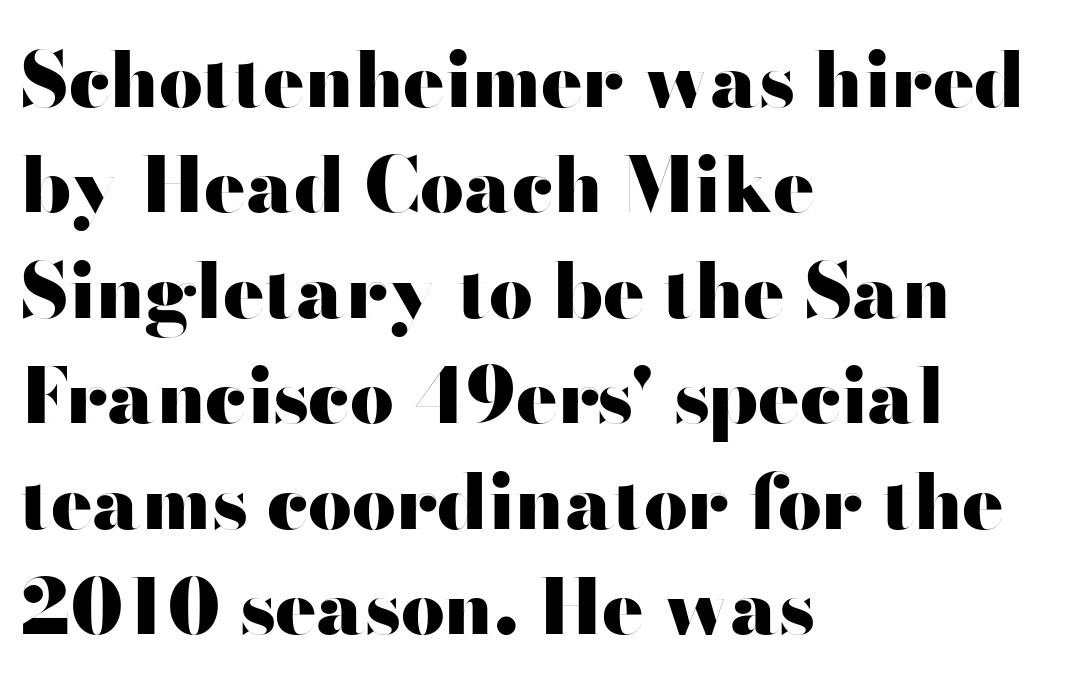
Does the lettering tilt? It doesn't — this is upright. Do the characters align in a grid? No, the font is proportional. Horizontally, the lines are justified to the leading edge only. The foot of each line stays bare and open.
